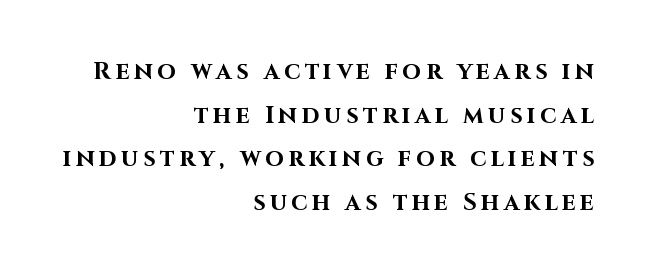
The letters stand straight up with perfectly vertical stems. If you drew a ruler down the right edge, every line would touch it. Underlining? Definitely not there. Each glyph is drawn with heavy, bold strokes.
